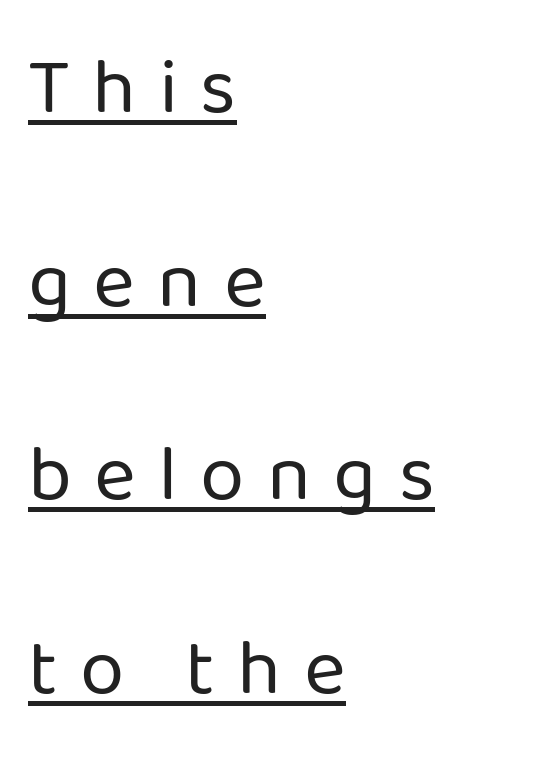
The image shows 80 px regular-weight sans-serif type, upright; set left-aligned, loose line spacing (2.42x), unusually wide letter spacing (+0.28 em), underlined; low stroke contrast and a medium x-height.
